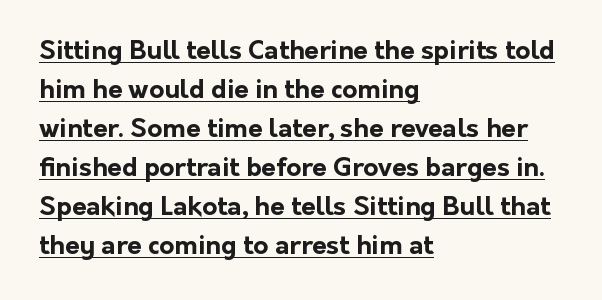
Q: Is the text bold? A: Yes.
Q: Is the text italic (slanted)? A: No, it is upright.
Q: Is the text underlined? A: Yes.
Q: How is the paragraph aligned? A: Left-aligned.
Q: Is the spacing between letters normal or unusually wide? A: Normal.
Q: Is the spacing between lines tight, normal or loose? A: Normal.
